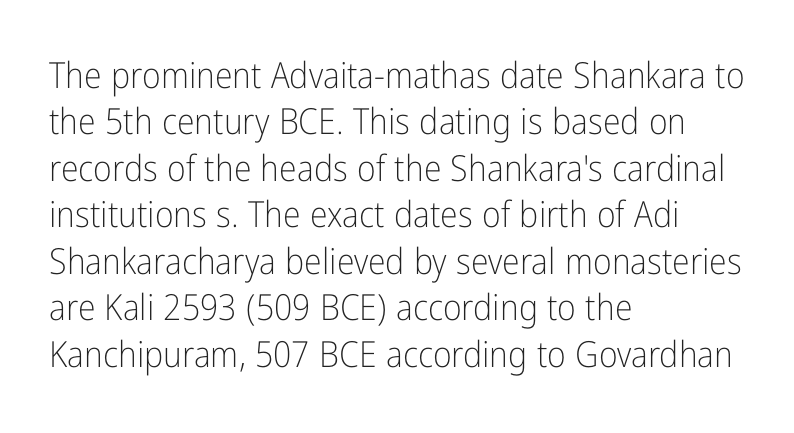
Q: Is the text bold? A: No.
Q: Is the text italic (slanted)? A: No, it is upright.
Q: Is the typeface a serif or a sans-serif typeface? A: Sans-serif.
Q: Is the text underlined? A: No.
Q: How is the paragraph aligned? A: Left-aligned.
Q: Is the spacing between letters normal or unusually wide? A: Normal.
Q: Is the spacing between lines tight, normal or loose? A: Normal.
Q: Width (condensed, normal, or wide)? A: Condensed.
Q: Stroke contrast? A: Low.
Q: x-height? A: Medium.
Q: Monospaced? A: No.
